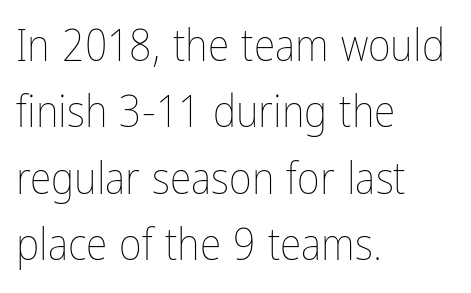
Glyph-to-glyph distance matches everyday printed text. Bare-footed words on every line. The letters advance in unequal steps, a hallmark of proportional type. This reads as an unemphasized weight, regular at the heaviest. These lines are set flush left with a ragged right edge.
